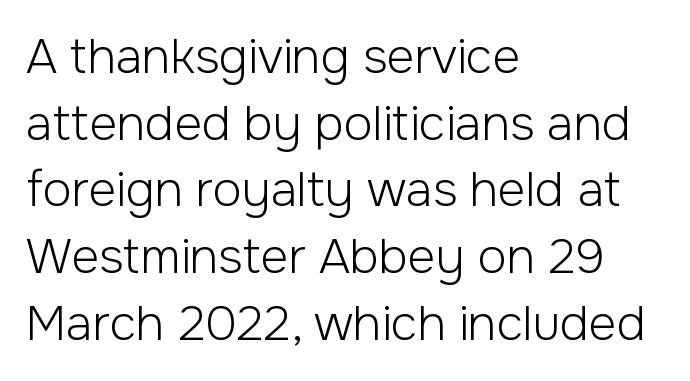
The image shows 48 px light sans-serif type, upright; set left-aligned, normal line spacing (1.39x), normal letter spacing, not underlined; low stroke contrast and a medium x-height.
